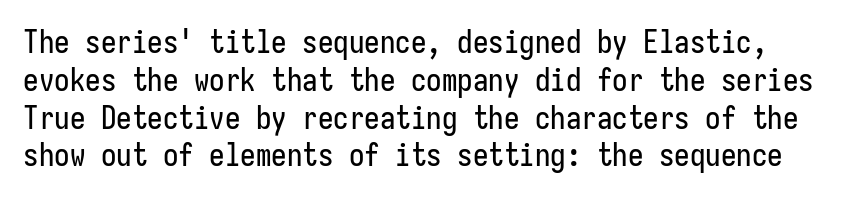
{"serif": "no", "italic": "no", "width": "condensed", "stroke_contrast": "low", "x_height": "medium", "underline": "no", "line_spacing_ratio": 1.22, "letter_spacing": "normal", "letter_spacing_em": 0.0, "glyph_px": 31}
